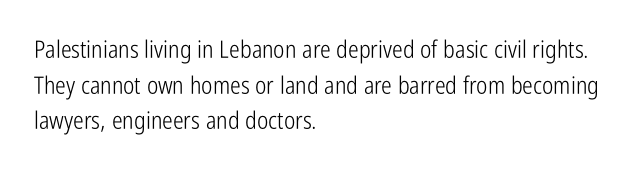
{"italic": "no", "bold": "no", "underline": "no", "align": "left", "line_spacing": "normal", "line_spacing_ratio": 1.48, "letter_spacing": "normal", "letter_spacing_em": 0.0, "glyph_px": 24}
